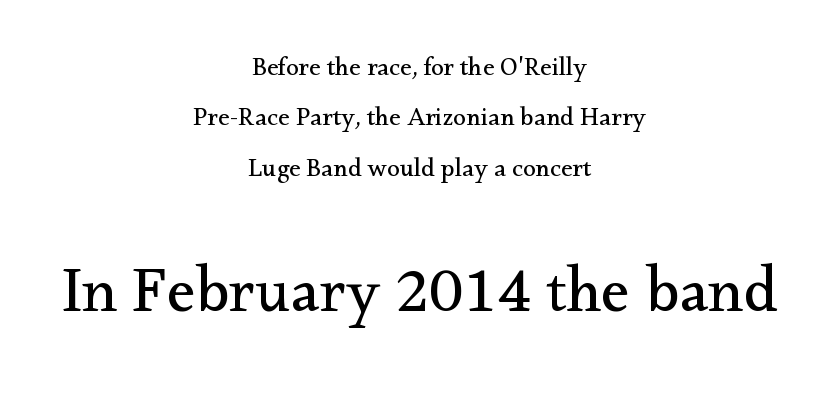
{"serif": "yes", "italic": "no", "bold": "no", "weight": "regular", "width": "normal", "stroke_contrast": "medium", "x_height": "small", "monospaced": "no", "underline": "no", "align": "center", "line_spacing": "loose", "line_spacing_ratio": 1.94, "letter_spacing": "normal", "letter_spacing_em": 0.0, "larger_block": "second", "size_ratio": 2.46, "glyph_px": 64}
